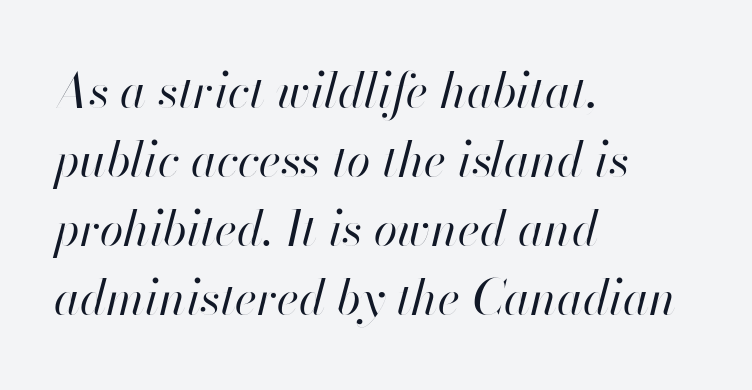
The image shows 48 px regular-weight type, italic (leaning right); set left-aligned, normal line spacing (1.44x), normal letter spacing, not underlined; high stroke contrast and a small x-height.
